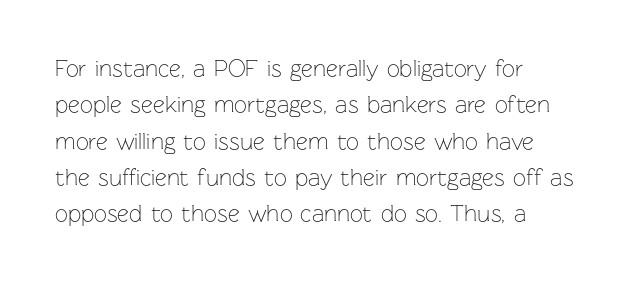
Q: Is the text bold? A: No.
Q: Is the text italic (slanted)? A: No, it is upright.
Q: Is the text underlined? A: No.
Q: How is the paragraph aligned? A: Left-aligned.
Q: Is the spacing between letters normal or unusually wide? A: Normal.
Q: Is the spacing between lines tight, normal or loose? A: Normal.
